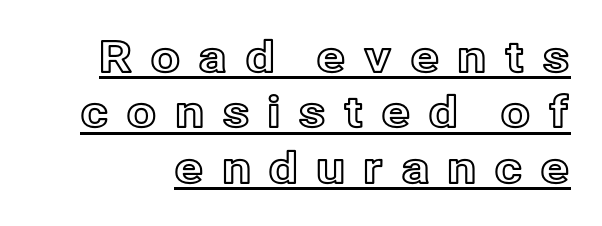
{"italic": "no", "width": "normal", "x_height": "medium", "monospaced": "no", "underline": "yes", "line_spacing": "normal", "line_spacing_ratio": 1.29, "letter_spacing": "wide", "letter_spacing_em": 0.4, "glyph_px": 43}
